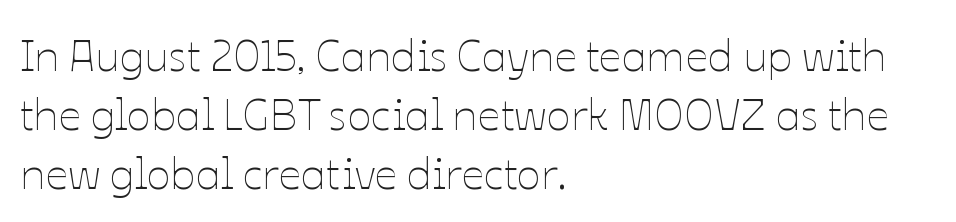
Vertically, the passage feels balanced, rows spaced as you'd expect. All the whitespace from short lines collects on the right. Note the varied advance widths — an 'i' is clearly narrower than an 'm'. Upright lettering throughout. Letter spacing: default.
